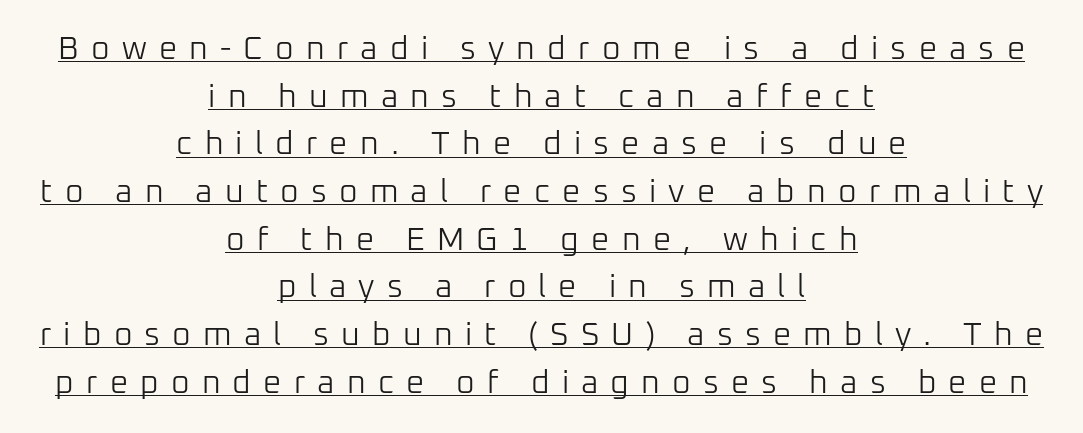
A roman cut, with each character standing at attention. The lines in this sample share a center point and differ in where they start and stop. Observe the absence of serifs on each vertical stroke in this sample. The face looks like a standard text weight, possibly lighter. Each word looks stretched out because of the extra space between its letters. Varying glyph widths throughout — classic text-font behaviour.
